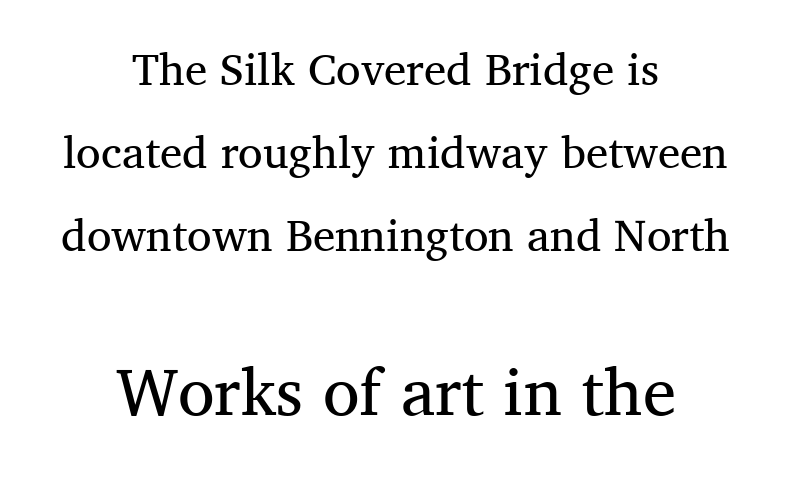
The passage is arranged like a title page — every line centered. Two sizes are in play, and the larger belongs to the second block. Nobody drew a line under any word here. Font category for this specimen: serif.
